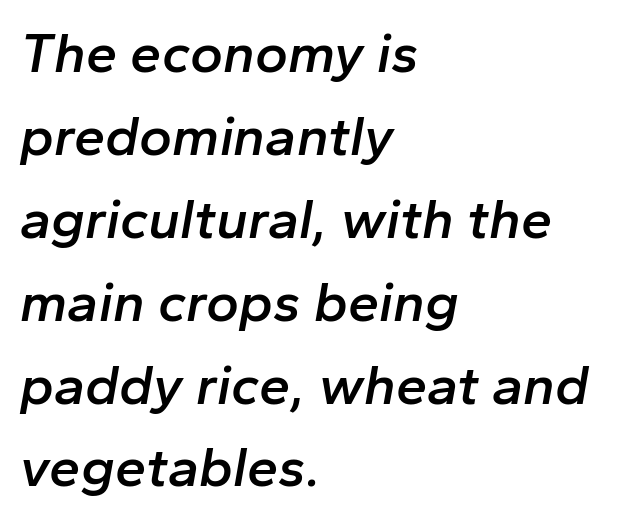
{"italic": "yes", "lean": "right", "slant_degrees": 10, "bold": "semi", "weight": "semibold", "width": "normal", "stroke_contrast": "low", "x_height": "medium", "monospaced": "no", "underline": "no", "align": "left", "line_spacing": "normal", "line_spacing_ratio": 1.48, "letter_spacing": "normal", "letter_spacing_em": 0.0, "glyph_px": 56}
